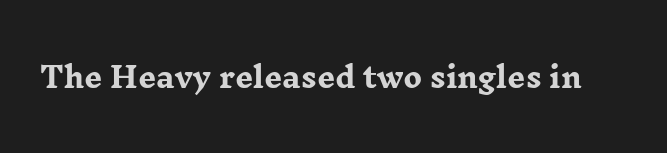
{"serif": "yes", "italic": "no", "bold": "yes", "weight": "heavy", "width": "wide", "stroke_contrast": "low", "x_height": "medium", "monospaced": "no", "underline": "no", "letter_spacing": "normal", "letter_spacing_em": 0.0, "glyph_px": 28}
